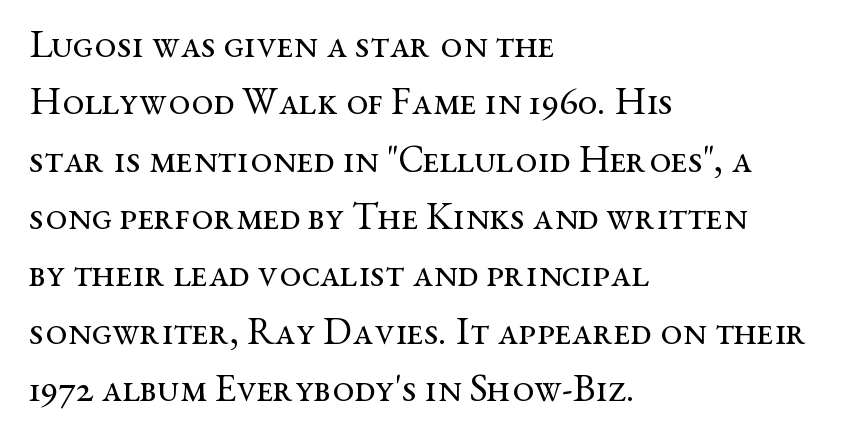
{"serif": "yes", "italic": "no", "bold": "no", "weight": "regular", "width": "wide", "stroke_contrast": "medium", "x_height": "medium", "monospaced": "no", "underline": "no", "align": "left", "line_spacing": "normal", "line_spacing_ratio": 1.47, "letter_spacing": "normal", "letter_spacing_em": 0.0, "glyph_px": 39}
